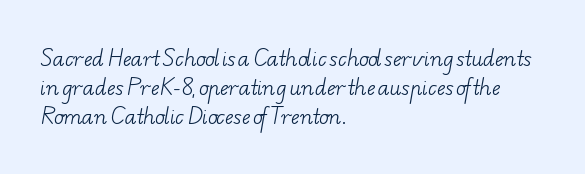
This is not heavy type; no bold has been used. The rag falls on the right side of this text block. Descenders hang freely into open space. What's the leading like? Ordinary, nothing unusual. Is the letter spacing exaggerated? No — it looks like the ordinary default.
